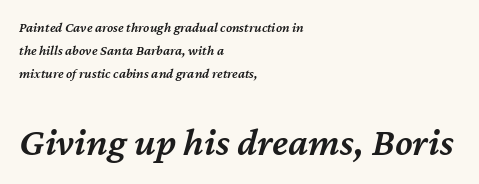
Q: Is the text bold? A: Semi-bold.
Q: Is the text italic (slanted)? A: Yes, it leans right by about 12 degrees.
Q: Is the text underlined? A: No.
Q: How is the paragraph aligned? A: Left-aligned.
Q: Is the spacing between letters normal or unusually wide? A: Normal.
Q: Is the spacing between lines tight, normal or loose? A: Normal.
Q: Which block of text is set in a larger size, the first (top) or the second (bottom)? A: The second (bottom) one.
Q: Width (condensed, normal, or wide)? A: Normal.
Q: Stroke contrast? A: Medium.
Q: x-height? A: Medium.
Q: Monospaced? A: No.
